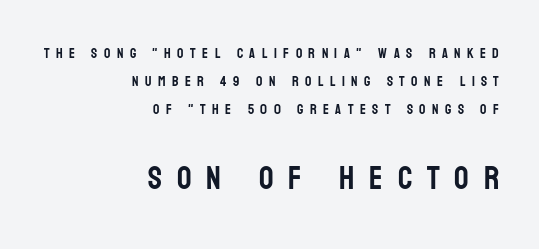
Top chunk: small. Bottom chunk: large. Reading down the column, the eye jumps a long way to each next line. The letters stand upright; this is a roman face. This rendering uses right alignment, leaving the left contour irregular. What kind of face is this? One without serifs — a sans. Proportional: the letters do not fall into vertical columns.
